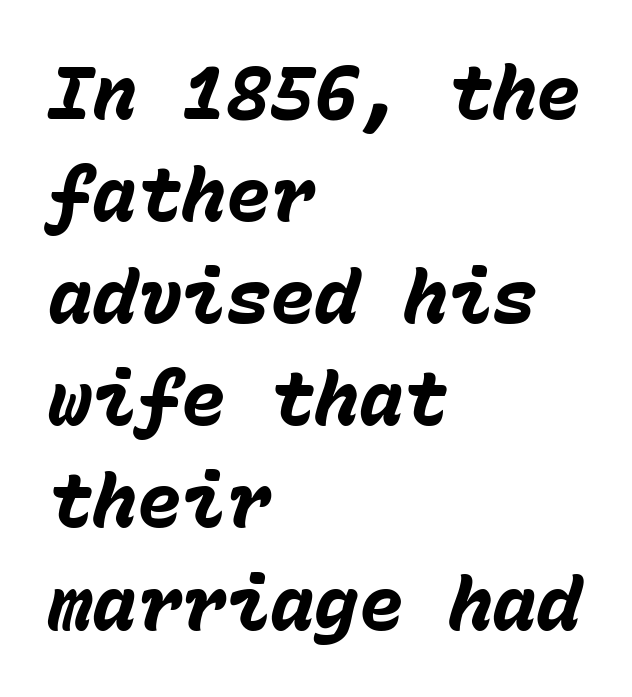
The image shows 74 px heavy type, italic (leaning right), monospaced; set left-aligned, normal line spacing (1.38x), normal letter spacing, not underlined; low stroke contrast and a medium x-height.
